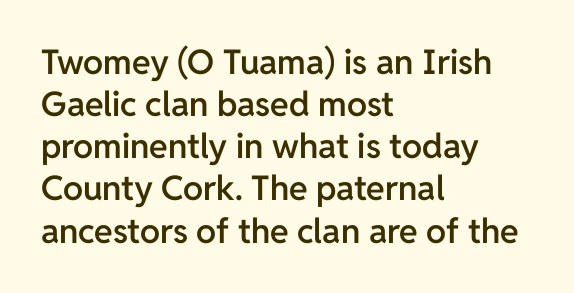
The image shows 34 px semibold sans-serif type, upright; set left-aligned, line spacing 1.24x, normal letter spacing, not underlined; low stroke contrast and a medium x-height.
